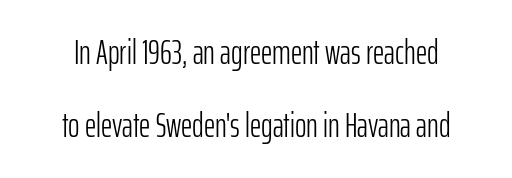
Q: Is the text bold? A: No.
Q: Is the text italic (slanted)? A: No, it is upright.
Q: Is the typeface a serif or a sans-serif typeface? A: Sans-serif.
Q: Is the text underlined? A: No.
Q: How is the paragraph aligned? A: Centered.
Q: Is the spacing between letters normal or unusually wide? A: Normal.
Q: Is the spacing between lines tight, normal or loose? A: Loose.
Q: Width (condensed, normal, or wide)? A: Condensed.
Q: Stroke contrast? A: Low.
Q: x-height? A: Medium.
Q: Monospaced? A: No.
